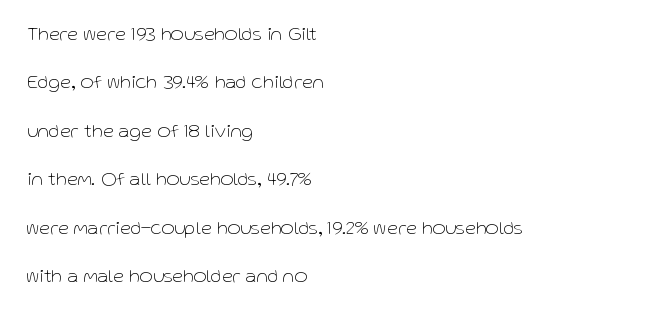
This is not heavy type; no bold has been used. The letterforms sit shoulder to shoulder at normal distance. Each line starts at the same left margin while the right side varies. Unlike italic type, these characters show no tilt at all. In terms of leading, this rendering errs on the spacious side. A bare baseline throughout the passage.
